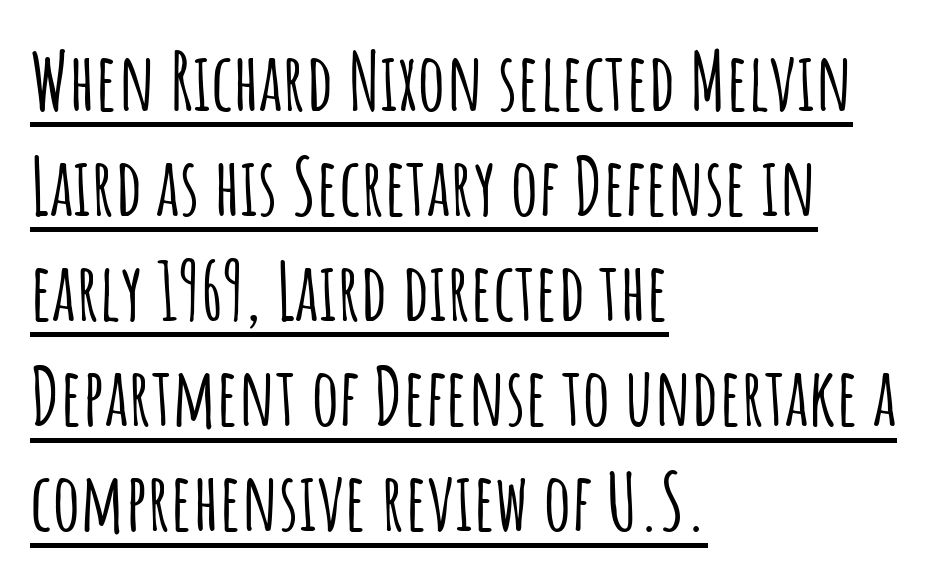
Q: Is the text italic (slanted)? A: No, it is upright.
Q: Is the typeface a serif or a sans-serif typeface? A: Sans-serif.
Q: Is the text underlined? A: Yes.
Q: How is the paragraph aligned? A: Left-aligned.
Q: Is the spacing between letters normal or unusually wide? A: Normal.
Q: Is the spacing between lines tight, normal or loose? A: Normal.
Q: Width (condensed, normal, or wide)? A: Condensed.
Q: Stroke contrast? A: Low.
Q: x-height? A: Large.
Q: Monospaced? A: No.
